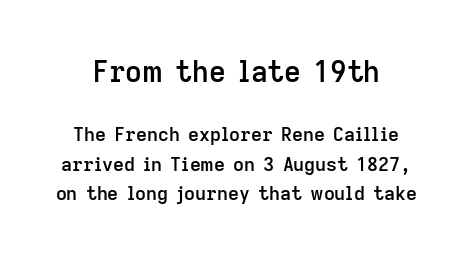
{"serif": "no", "italic": "no", "bold": "semi", "weight": "semibold", "width": "normal", "stroke_contrast": "low", "x_height": "medium", "monospaced": "no", "underline": "no", "line_spacing": "normal", "line_spacing_ratio": 1.57, "letter_spacing": "normal", "letter_spacing_em": 0.0, "larger_block": "first", "size_ratio": 1.53, "glyph_px": 29}
